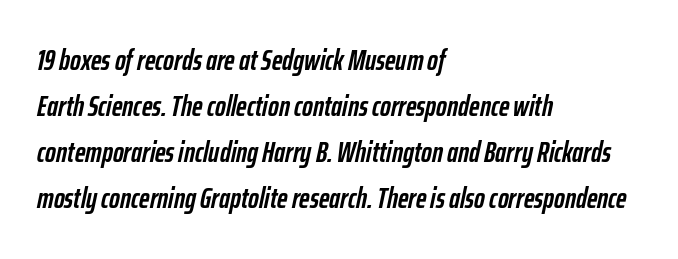
The image shows 29 px semibold, condensed type, italic (leaning right); set left-aligned, normal line spacing (1.59x), normal letter spacing, not underlined; low stroke contrast and a medium x-height.
